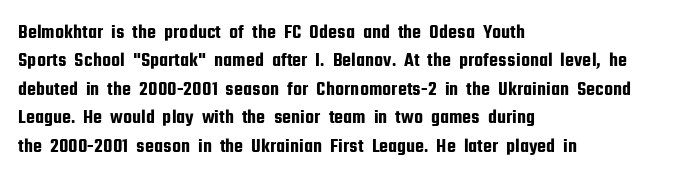
The image shows 20 px text type, upright; set left-aligned, normal line spacing (1.42x), normal letter spacing, not underlined.
